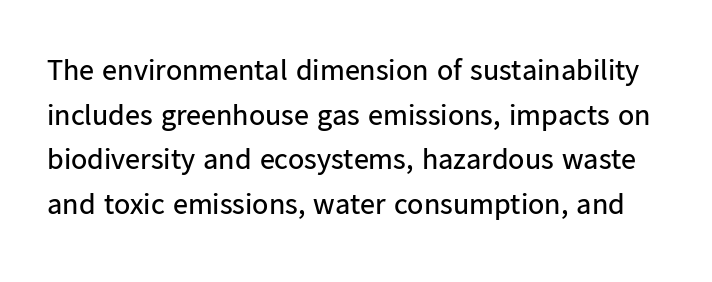
{"serif": "no", "italic": "no", "bold": "no", "weight": "regular", "width": "normal", "stroke_contrast": "low", "x_height": "medium", "monospaced": "no", "underline": "no", "line_spacing": "normal", "line_spacing_ratio": 1.49, "letter_spacing": "normal", "letter_spacing_em": 0.0, "glyph_px": 30}
